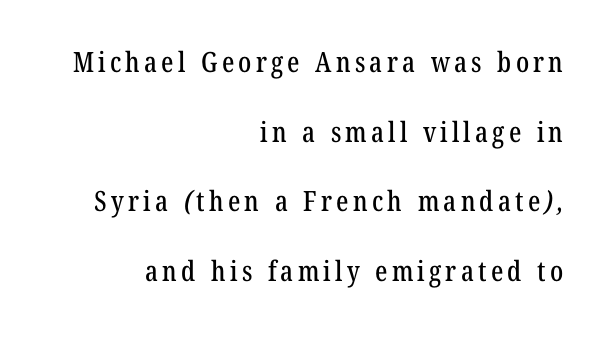
{"serif": "yes", "width": "condensed", "stroke_contrast": "low", "x_height": "medium", "monospaced": "no", "underline": "no", "align": "right", "line_spacing": "loose", "line_spacing_ratio": 2.49, "glyph_px": 28}
